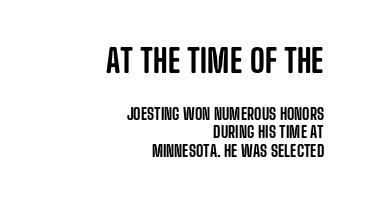
Nobody touched the tracking dial on this one. The lettering holds an erect, upright posture throughout. This sample has the flowing, uneven cadence of proportional lettering. Type style note: lacks serifs. Every row of glyphs terminates at an identical x-position on the right.
